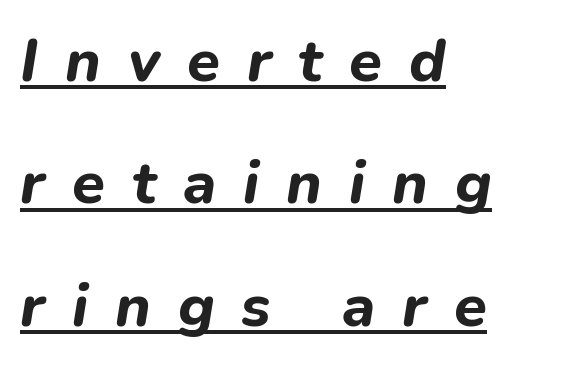
Note the varied advance widths — an 'i' is clearly narrower than an 'm'. Yep, that's italic — everything's leaning. Is the block centered? No — it sits flush against the left margin. The characters look thick and weighty, a clear bold. The typesetter has applied underlining to the passage shown.
